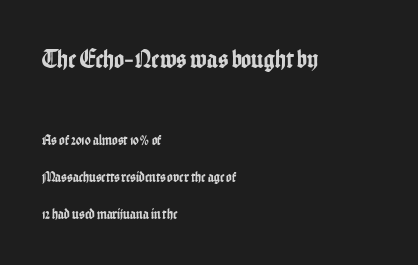
Q: Is the text italic (slanted)? A: No, it is upright.
Q: Is the text underlined? A: No.
Q: How is the paragraph aligned? A: Left-aligned.
Q: Is the spacing between letters normal or unusually wide? A: Normal.
Q: Is the spacing between lines tight, normal or loose? A: Loose.
Q: Which block of text is set in a larger size, the first (top) or the second (bottom)? A: The first (top) one.
